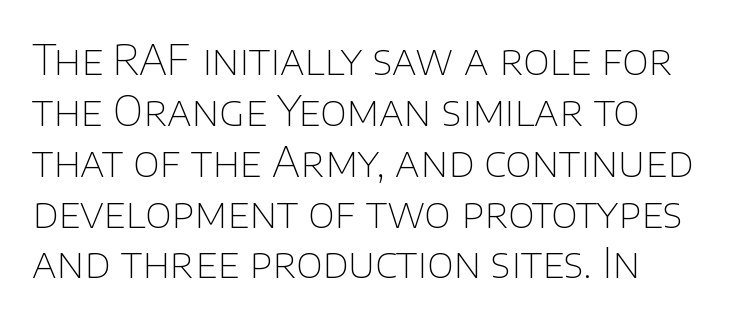
It's the straight-up-and-down kind of type. There is no visible air inserted between adjacent glyphs. Spacing verdict: proportional, widths tailored to each character. Compared with a typical body face, this is equally light or lighter still. A typesetter would label this face a sans. The glyphs are unaccompanied by any horizontal stroke below them.
